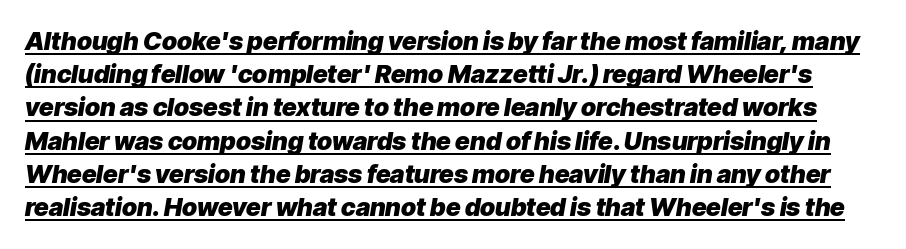
The image shows 25 px bold type, italic (leaning right); set normal line spacing (1.33x), normal letter spacing, underlined.
